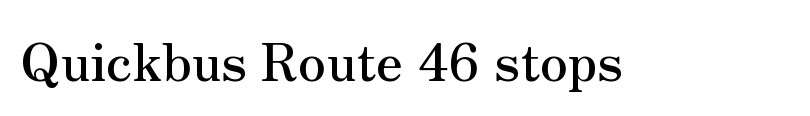
{"serif": "yes", "italic": "no", "width": "normal", "stroke_contrast": "medium", "x_height": "small", "monospaced": "no", "underline": "no", "letter_spacing": "normal", "letter_spacing_em": 0.0, "glyph_px": 52}
